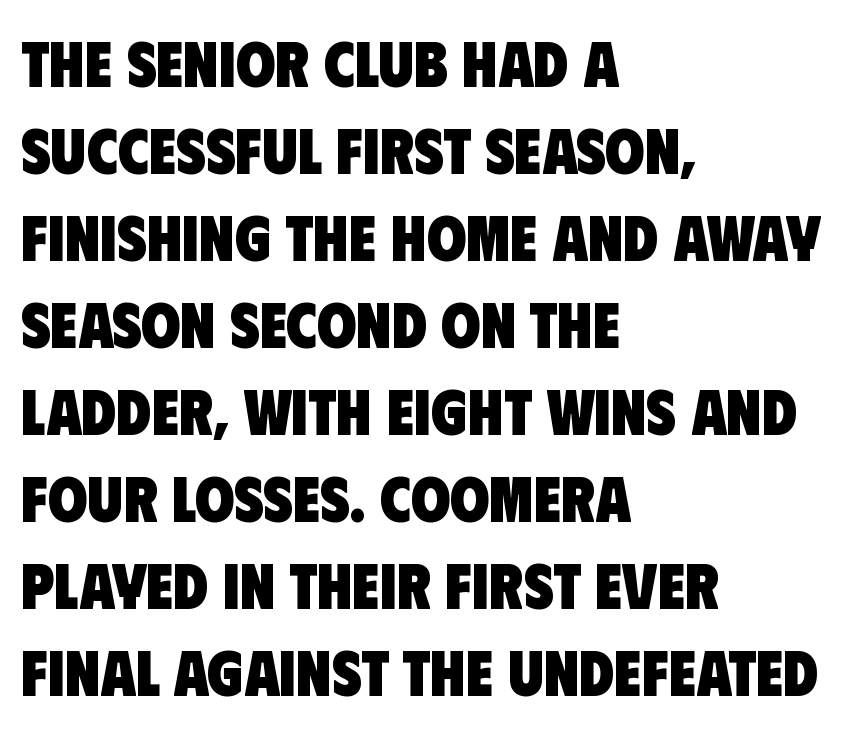
The image shows 64 px heavy, condensed sans-serif type; set left-aligned, normal line spacing (1.36x), normal letter spacing, not underlined; low stroke contrast and a large x-height.
